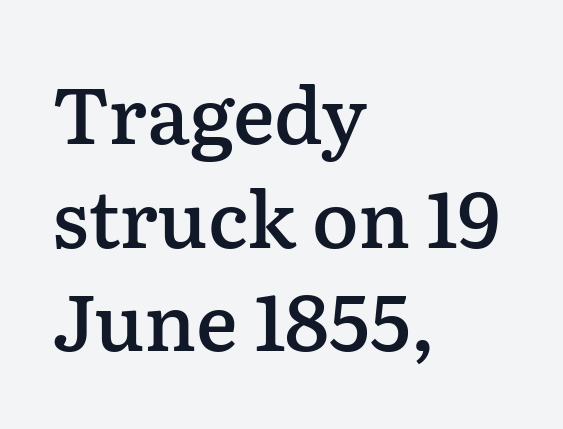
Q: Is the text bold? A: Semi-bold.
Q: Is the text italic (slanted)? A: No, it is upright.
Q: Is the typeface a serif or a sans-serif typeface? A: Serif.
Q: Is the text underlined? A: No.
Q: How is the paragraph aligned? A: Left-aligned.
Q: Is the spacing between letters normal or unusually wide? A: Normal.
Q: Is the spacing between lines tight, normal or loose? A: Normal.
Q: Width (condensed, normal, or wide)? A: Normal.
Q: Stroke contrast? A: Low.
Q: x-height? A: Medium.
Q: Monospaced? A: No.
